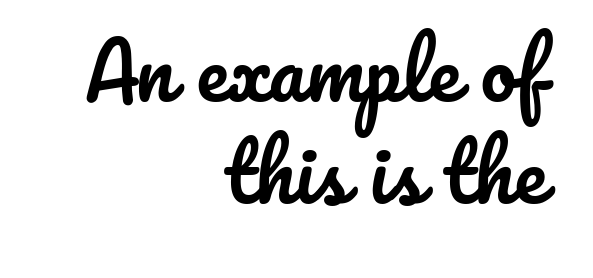
The image shows 79 px text type; set right-aligned, normal line spacing (1.29x), normal letter spacing, not underlined; low stroke contrast and a small x-height.
